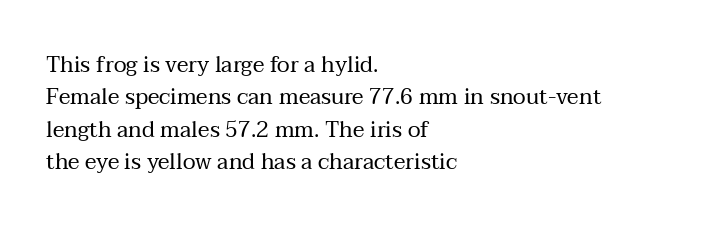
Does extra space separate the letters? No, they use regular spacing. Compared with a typical body face, this is equally light or lighter still. Casual observation: everything's shoved over to the left. This sample keeps an unexceptional amount of space between lines.
